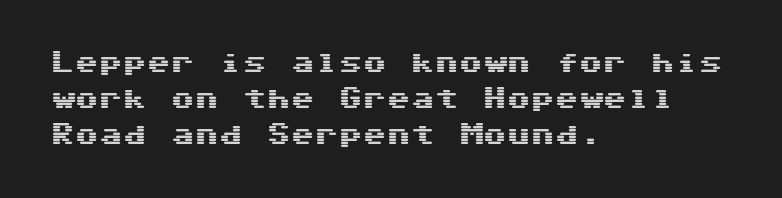
You can tell it's not italic because the verticals are truly vertical. Whoever set this chose a conventional vertical rhythm. The line texture is even and compact thanks to regular tracking. Each row of text sits above clean, open space.
